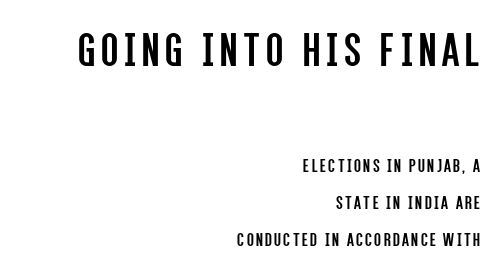
Each row of text sits above clean, open space. A flush-right, rag-left setting is used for this passage. Stems and bowls with no extra thickness — not bold. In this sample the first text group is rendered at the bigger scale.
